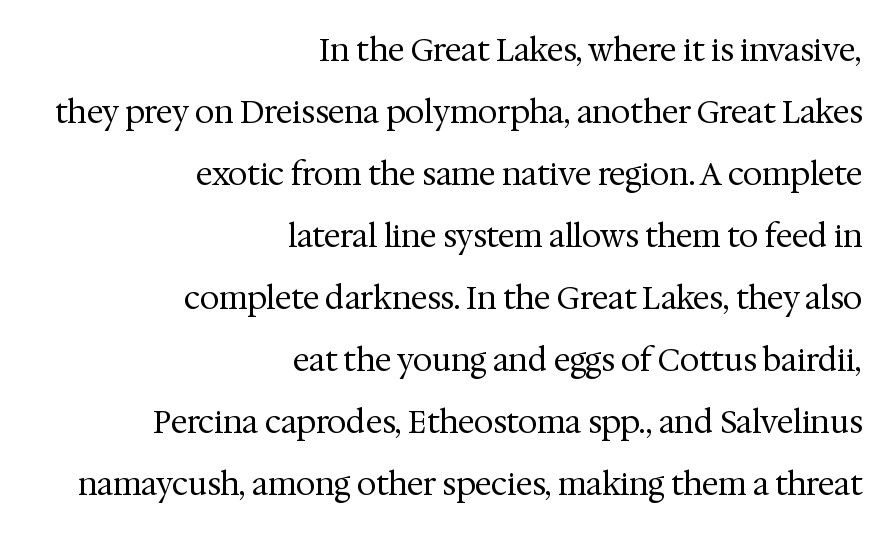
{"serif": "yes", "italic": "no", "bold": "no", "weight": "regular", "width": "normal", "stroke_contrast": "medium", "x_height": "medium", "monospaced": "no", "underline": "no", "align": "right", "line_spacing": "loose", "line_spacing_ratio": 2.0, "letter_spacing": "normal", "letter_spacing_em": 0.0, "glyph_px": 31}
